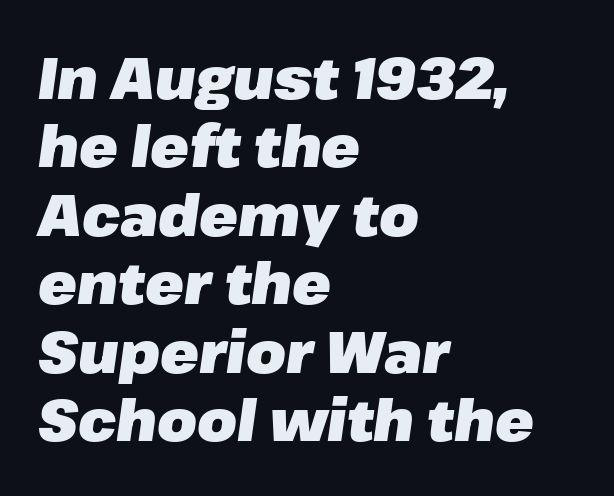
Q: Is the text bold? A: Yes.
Q: Is the text italic (slanted)? A: Yes, it leans right by about 8 degrees.
Q: Is the text underlined? A: No.
Q: How is the paragraph aligned? A: Left-aligned.
Q: Is the spacing between letters normal or unusually wide? A: Normal.
Q: Width (condensed, normal, or wide)? A: Normal.
Q: Stroke contrast? A: Low.
Q: x-height? A: Medium.
Q: Monospaced? A: No.
